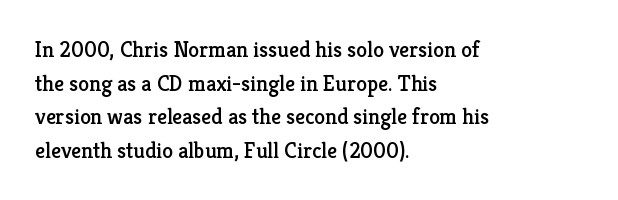
One glance says typical: line gaps are just what's usual. The letters stand upright; this is a roman face. The gap between lines stays unmarked. These lines keep a tight, regular rhythm from letter to letter. Casual observation: everything's shoved over to the left.
